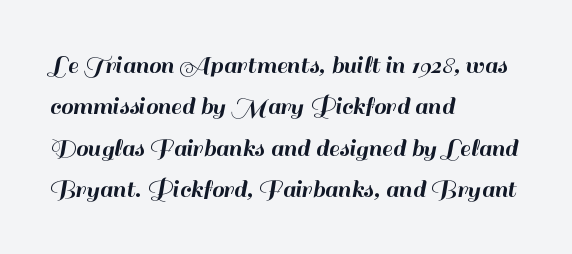
Successive baselines arrive at the customary interval. Short and long lines alike share a common starting point at left. Short note: letters normally spaced. Quick note: underline off.
